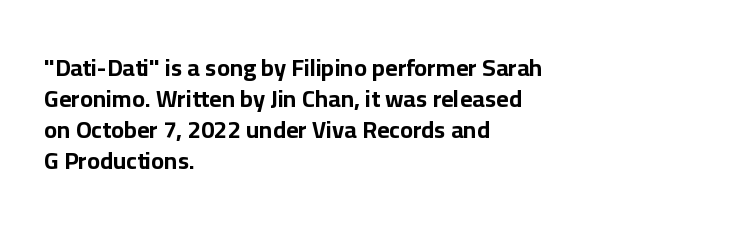
Q: Is the text bold? A: Yes.
Q: Is the text italic (slanted)? A: No, it is upright.
Q: Is the text underlined? A: No.
Q: How is the paragraph aligned? A: Left-aligned.
Q: Is the spacing between letters normal or unusually wide? A: Normal.
Q: Is the spacing between lines tight, normal or loose? A: Normal.
